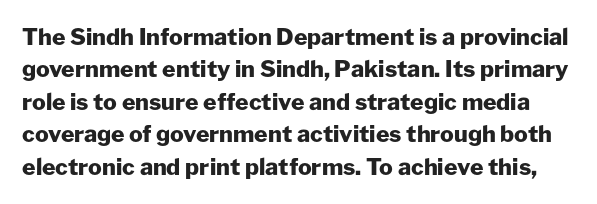
Q: Is the text bold? A: Yes.
Q: Is the text italic (slanted)? A: No, it is upright.
Q: Is the text underlined? A: No.
Q: Is the spacing between letters normal or unusually wide? A: Normal.
Q: Is the spacing between lines tight, normal or loose? A: Normal.
